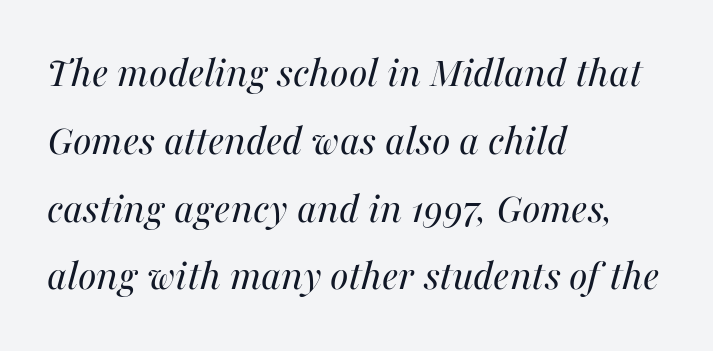
The image shows 44 px regular-weight type, italic (leaning right); set left-aligned, normal line spacing (1.54x), normal letter spacing, not underlined; medium stroke contrast and a medium x-height.
